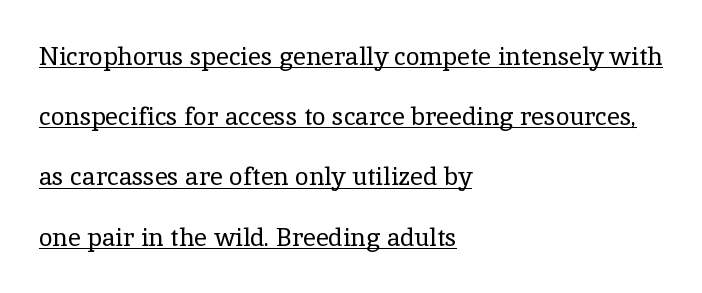
{"italic": "no", "bold": "no", "underline": "yes", "align": "left", "line_spacing": "loose", "line_spacing_ratio": 2.41, "letter_spacing": "normal", "letter_spacing_em": 0.0, "glyph_px": 25}
